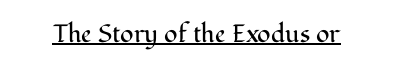
{"italic": "no", "bold": "no", "underline": "yes", "letter_spacing": "normal", "letter_spacing_em": 0.0, "glyph_px": 25}
